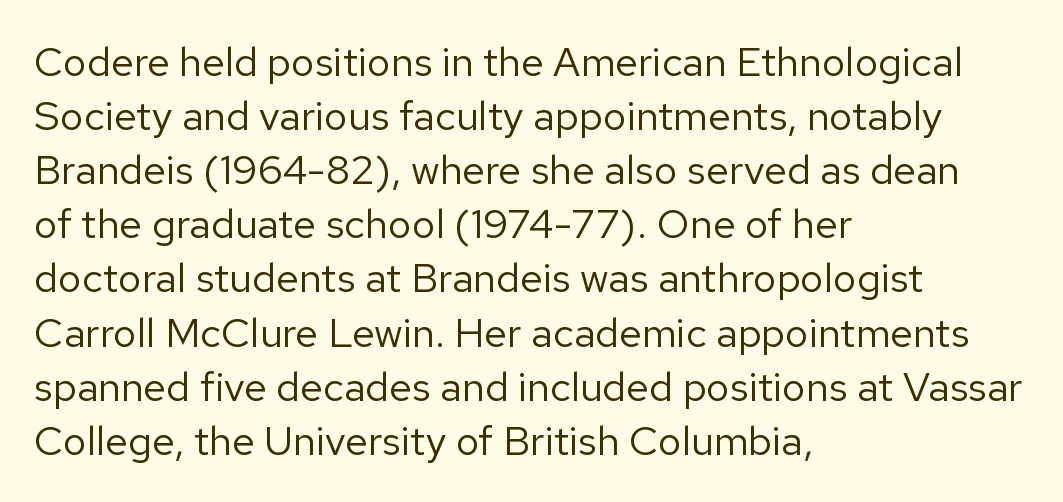
Q: Is the text bold? A: No.
Q: Is the text italic (slanted)? A: No, it is upright.
Q: Is the typeface a serif or a sans-serif typeface? A: Sans-serif.
Q: Is the text underlined? A: No.
Q: How is the paragraph aligned? A: Left-aligned.
Q: Is the spacing between letters normal or unusually wide? A: Normal.
Q: Is the spacing between lines tight, normal or loose? A: Normal.
Q: Width (condensed, normal, or wide)? A: Normal.
Q: Stroke contrast? A: Low.
Q: x-height? A: Medium.
Q: Monospaced? A: No.
